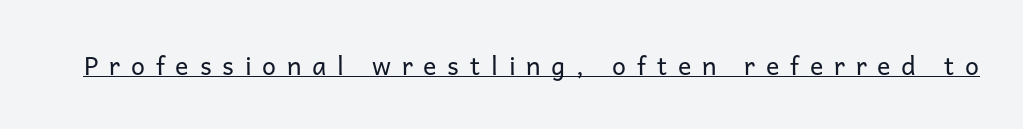
{"italic": "no", "bold": "no", "underline": "yes", "letter_spacing": "wide", "letter_spacing_em": 0.43, "glyph_px": 25}
